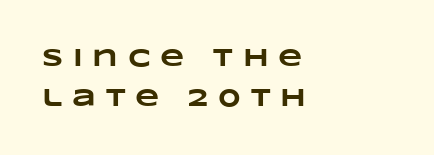
The image shows 25 px bold type; set left-aligned, normal line spacing (1.61x), unusually wide letter spacing (+0.39 em), not underlined.
